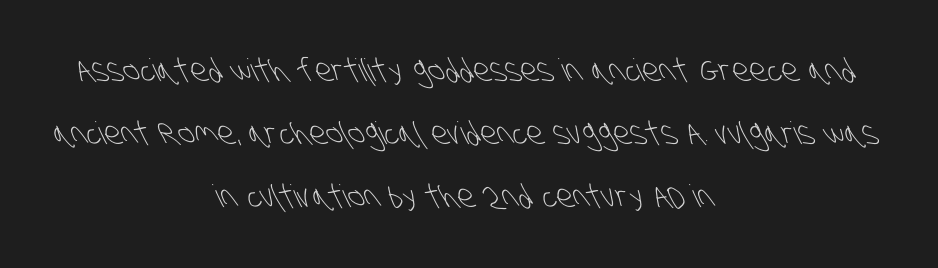
{"serif": "no", "bold": "no", "weight": "light", "width": "condensed", "stroke_contrast": "low", "x_height": "large", "monospaced": "no", "underline": "no", "align": "center", "line_spacing": "loose", "line_spacing_ratio": 2.03, "letter_spacing": "normal", "letter_spacing_em": 0.0, "glyph_px": 31}
